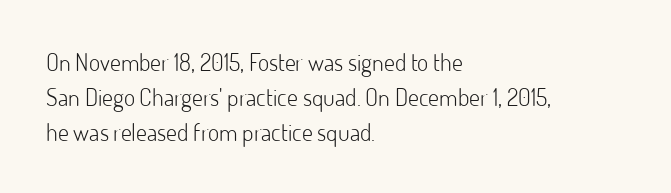
Q: Is the text bold? A: No.
Q: Is the text italic (slanted)? A: No, it is upright.
Q: Is the text underlined? A: No.
Q: How is the paragraph aligned? A: Left-aligned.
Q: Is the spacing between letters normal or unusually wide? A: Normal.
Q: Is the spacing between lines tight, normal or loose? A: Normal.
